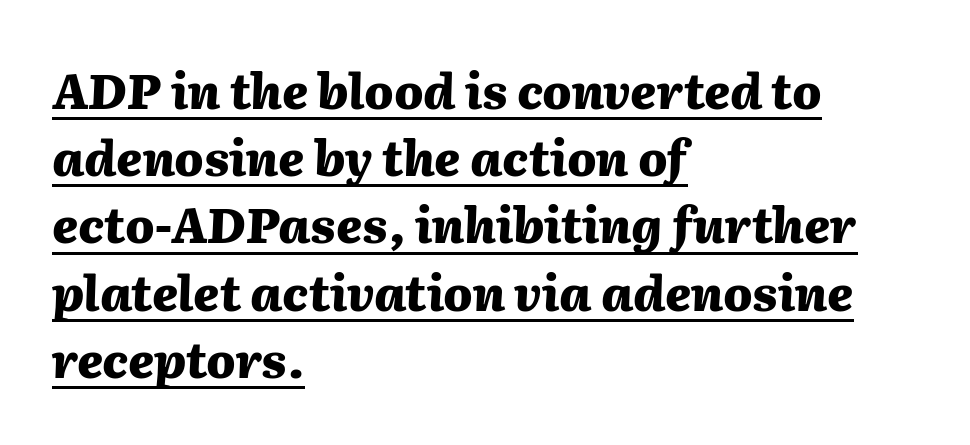
The image shows 48 px heavy type, italic (leaning right); set left-aligned, normal line spacing (1.4x), normal letter spacing, underlined; medium stroke contrast and a medium x-height.
